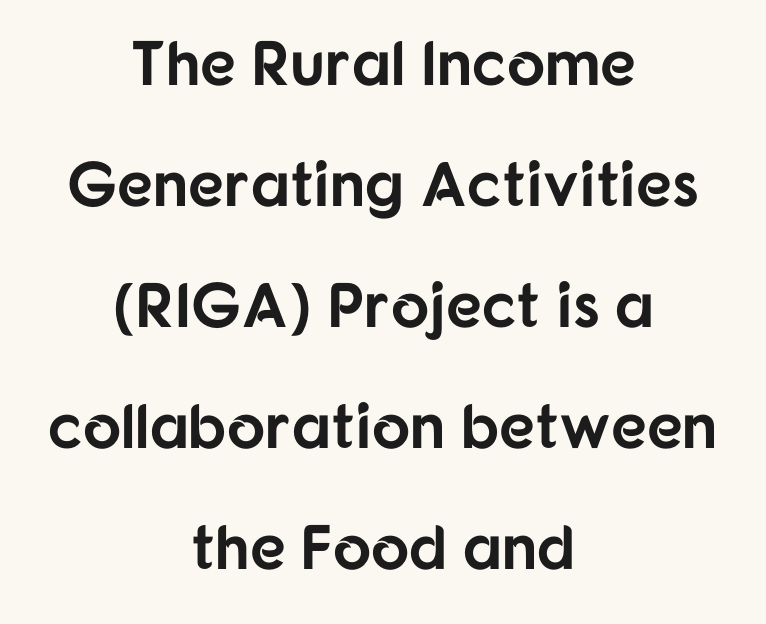
The image shows 63 px bold sans-serif type, upright; set centered, loose line spacing (1.92x), normal letter spacing, not underlined; low stroke contrast and a medium x-height.
